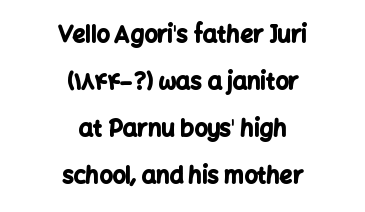
A bare baseline throughout the passage. Characters remain perfectly vertical along every line. Its strokes are broad and dark, the hallmark of bold type. Widely set lines give the paragraph a tall, airy silhouette. Characters follow at the spacing the type designer built in.
